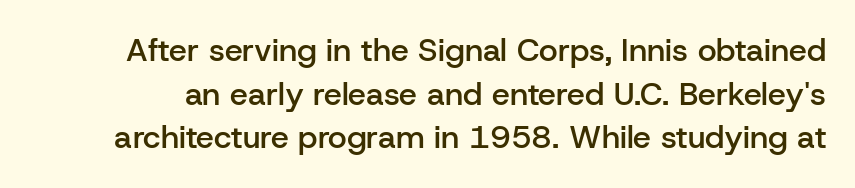
The image shows 32 px semibold sans-serif type, upright; set normal line spacing (1.36x), normal letter spacing, not underlined; low stroke contrast and a medium x-height.
